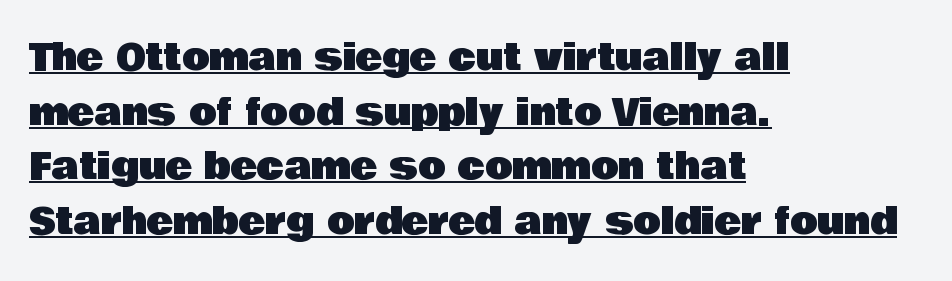
{"serif": "no", "italic": "no", "width": "normal", "stroke_contrast": "low", "x_height": "large", "monospaced": "no", "underline": "yes", "align": "left", "line_spacing": "normal", "line_spacing_ratio": 1.52, "letter_spacing": "normal", "letter_spacing_em": 0.0, "glyph_px": 36}
